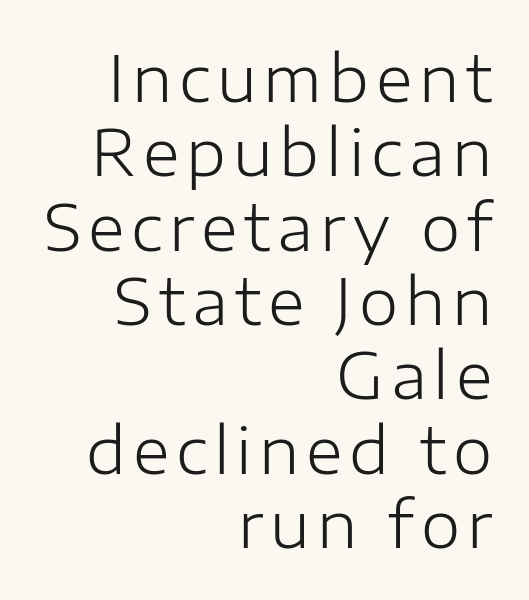
{"serif": "no", "italic": "no", "bold": "no", "weight": "light", "width": "normal", "stroke_contrast": "low", "x_height": "medium", "monospaced": "no", "underline": "no", "align": "right", "line_spacing_ratio": 1.18, "glyph_px": 63}
